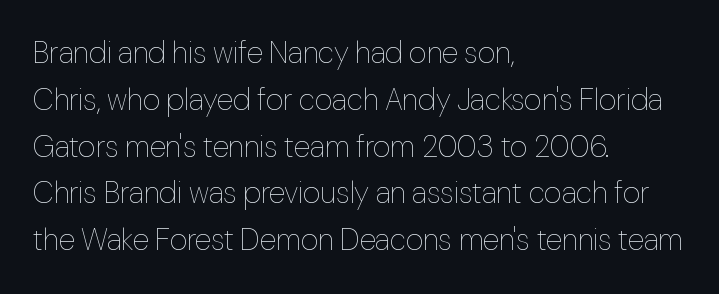
{"italic": "no", "bold": "no", "weight": "thin", "width": "normal", "stroke_contrast": "low", "x_height": "medium", "monospaced": "no", "underline": "no", "align": "left", "line_spacing": "normal", "line_spacing_ratio": 1.56, "letter_spacing": "normal", "letter_spacing_em": 0.0, "glyph_px": 30}
